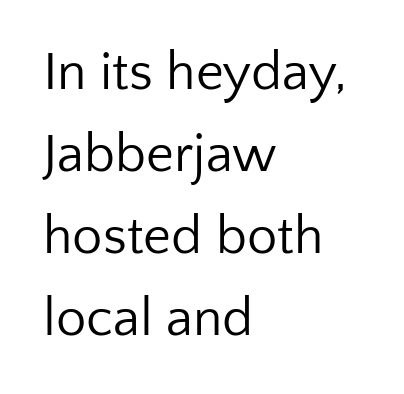
The image shows 54 px regular-weight sans-serif type, upright; set left-aligned, normal line spacing (1.52x), normal letter spacing, not underlined; low stroke contrast and a medium x-height.
